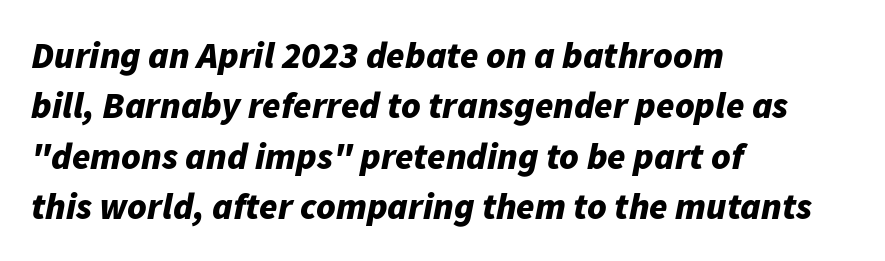
The image shows 37 px bold type, italic (leaning right); set left-aligned, normal line spacing (1.36x), normal letter spacing, not underlined; low stroke contrast and a medium x-height.
